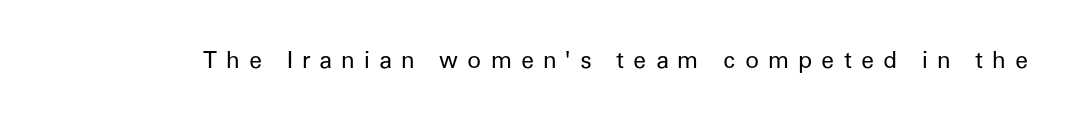
{"italic": "no", "bold": "no", "underline": "no", "letter_spacing": "wide", "letter_spacing_em": 0.39, "glyph_px": 23}
